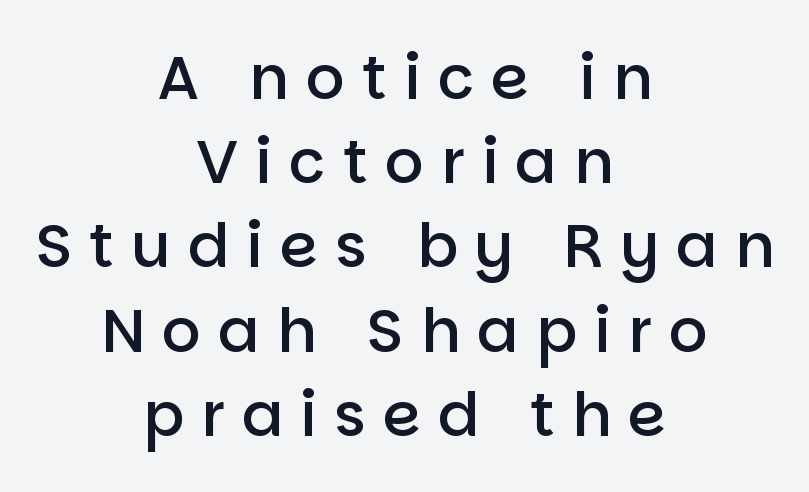
{"serif": "no", "italic": "no", "bold": "semi", "weight": "semibold", "width": "normal", "stroke_contrast": "low", "x_height": "large", "monospaced": "no", "underline": "no", "align": "center", "line_spacing": "normal", "line_spacing_ratio": 1.38, "letter_spacing": "wide", "letter_spacing_em": 0.28, "glyph_px": 61}
